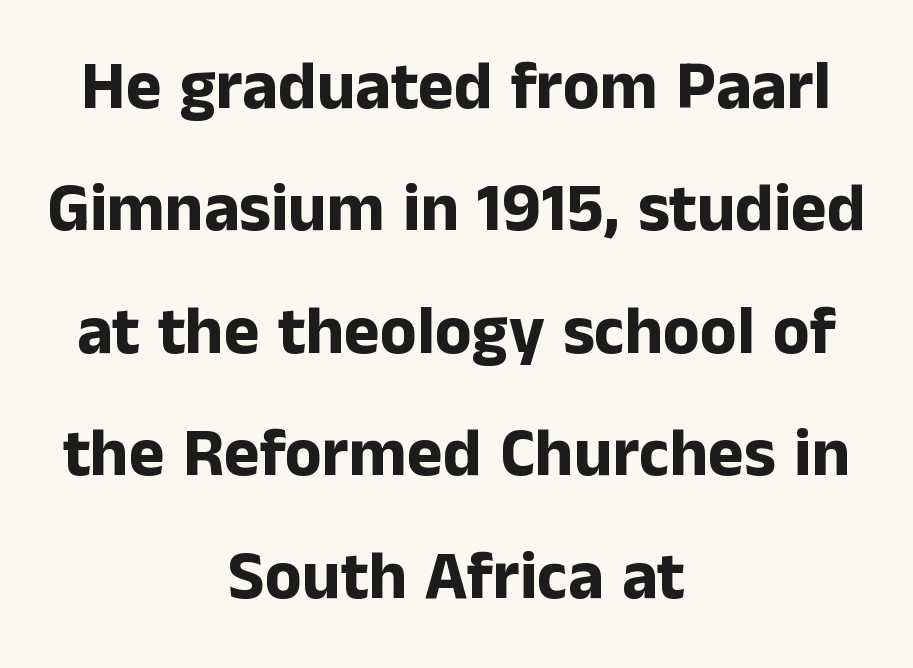
{"serif": "no", "italic": "no", "bold": "yes", "weight": "bold", "width": "normal", "stroke_contrast": "low", "x_height": "medium", "monospaced": "no", "underline": "no", "align": "center", "line_spacing_ratio": 1.8, "letter_spacing": "normal", "letter_spacing_em": 0.0, "glyph_px": 68}
